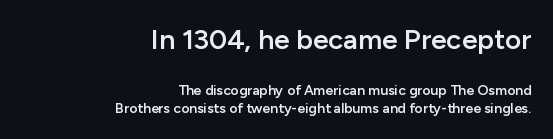
The image shows 28 px semibold sans-serif type, upright; set right-aligned, normal line spacing (1.29x), normal letter spacing, not underlined; the first (top) block is 2.0x larger; low stroke contrast and a medium x-height.
